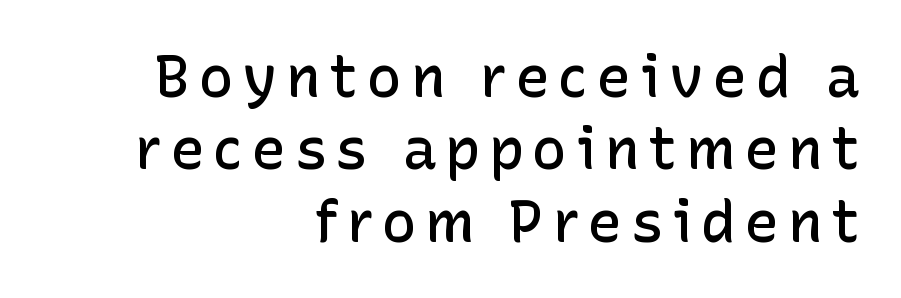
The image shows 58 px semibold sans-serif type, upright; set right-aligned, normal line spacing (1.25x), not underlined; low stroke contrast and a medium x-height.
